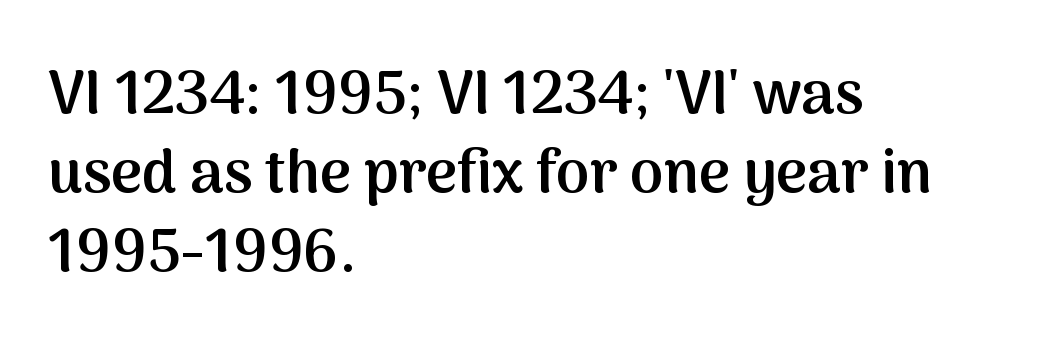
The image shows 60 px semibold sans-serif type, upright; set left-aligned, normal line spacing (1.32x), normal letter spacing, not underlined; medium stroke contrast and a medium x-height.
